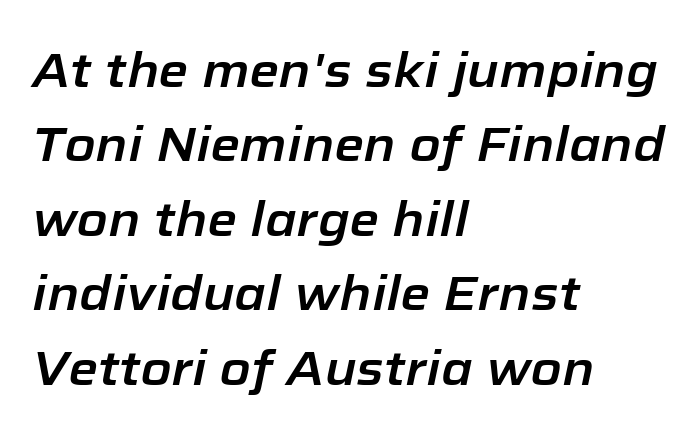
{"italic": "yes", "lean": "right", "slant_degrees": 12, "width": "normal", "stroke_contrast": "low", "x_height": "medium", "monospaced": "no", "underline": "no", "align": "left", "line_spacing": "normal", "line_spacing_ratio": 1.55, "letter_spacing": "normal", "letter_spacing_em": 0.0, "glyph_px": 48}
